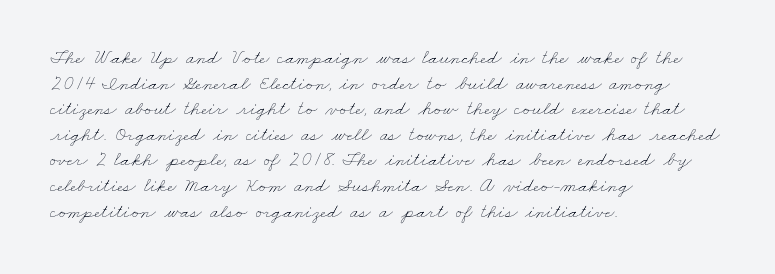
The image shows 20 px text type; set left-aligned, normal line spacing (1.28x), normal letter spacing, not underlined.
